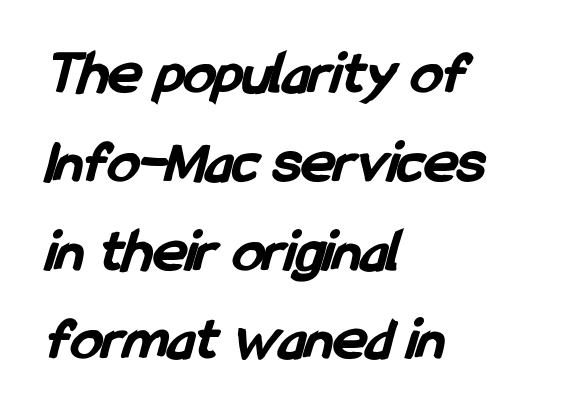
The glyphs have the mass of a bold cut. The glyphs in this specimen are sans serif. Any mark beneath the type? The region is blank. Vertically, the passage feels balanced, rows spaced as you'd expect. Alignment: flush left. Note the varied advance widths — an 'i' is clearly narrower than an 'm'.
